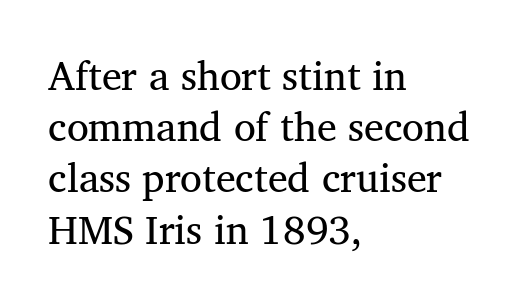
Q: Is the text bold? A: No.
Q: Is the text italic (slanted)? A: No, it is upright.
Q: Is the typeface a serif or a sans-serif typeface? A: Serif.
Q: Is the text underlined? A: No.
Q: How is the paragraph aligned? A: Left-aligned.
Q: Is the spacing between letters normal or unusually wide? A: Normal.
Q: Is the spacing between lines tight, normal or loose? A: Normal.
Q: Width (condensed, normal, or wide)? A: Normal.
Q: Stroke contrast? A: Medium.
Q: x-height? A: Medium.
Q: Monospaced? A: No.
